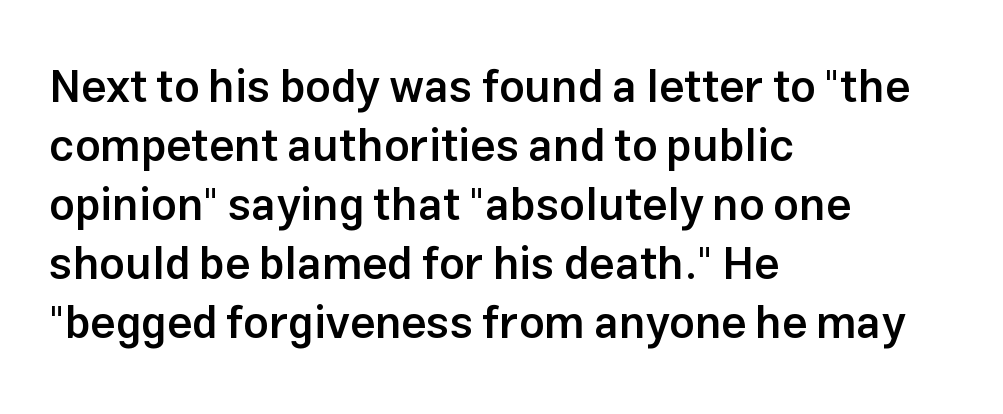
These lines sit exactly where default settings would place them. These lines were composed using upright roman letters. Think of a printed novel: that variable character pitch is what you see here. Type without underlining. The strokes are fattened partway — semibold, not bold.
